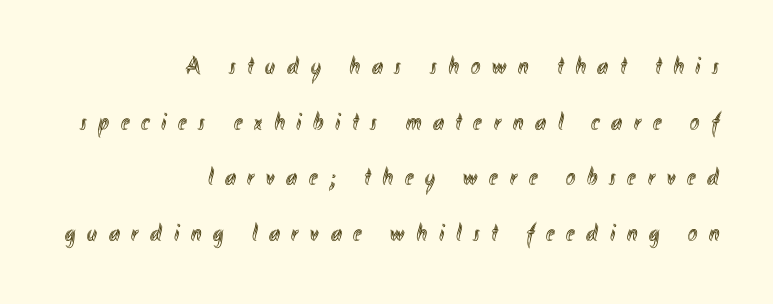
Q: Is the text italic (slanted)? A: Yes.
Q: Is the text underlined? A: No.
Q: How is the paragraph aligned? A: Right-aligned.
Q: Is the spacing between letters normal or unusually wide? A: Unusually wide.
Q: Is the spacing between lines tight, normal or loose? A: Loose.
